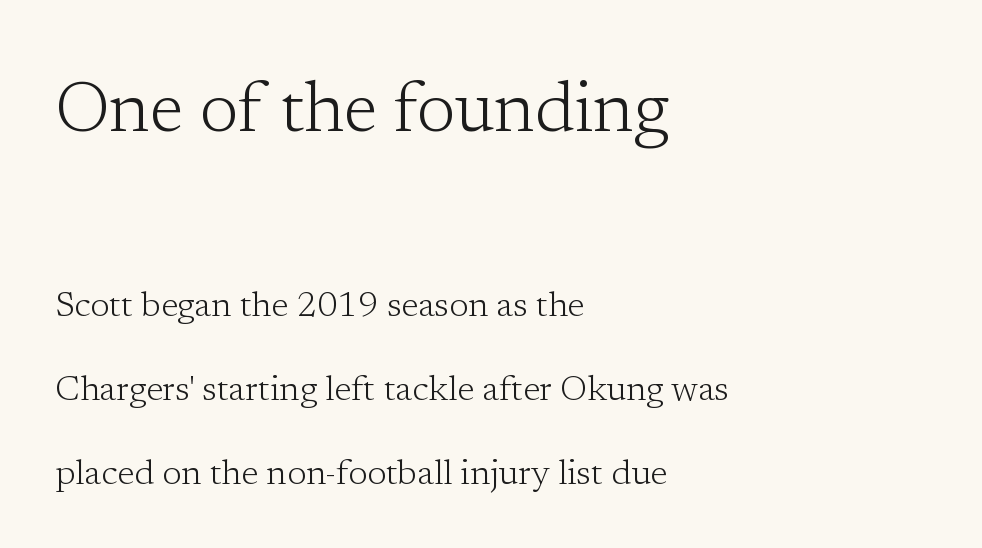
{"serif": "yes", "italic": "no", "bold": "no", "weight": "light", "width": "normal", "stroke_contrast": "low", "x_height": "medium", "monospaced": "no", "underline": "no", "align": "left", "line_spacing": "loose", "line_spacing_ratio": 2.39, "letter_spacing": "normal", "letter_spacing_em": 0.0, "larger_block": "first", "size_ratio": 2.0, "glyph_px": 70}
